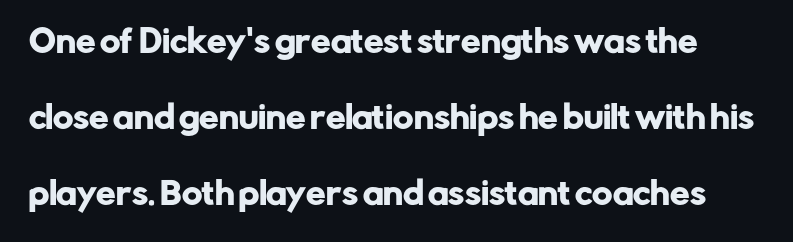
The image shows 31 px sans-serif type, upright; set loose line spacing (2.45x), normal letter spacing, not underlined; low stroke contrast and a medium x-height.
